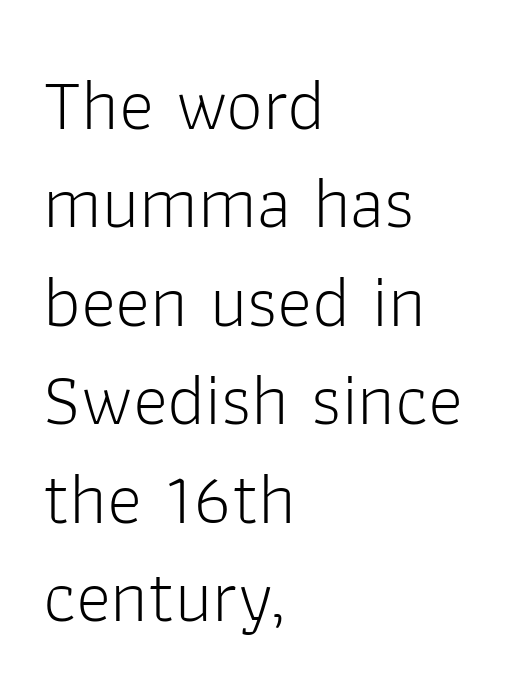
The image shows 74 px light sans-serif type, upright; set left-aligned, normal line spacing (1.33x), normal letter spacing, not underlined; low stroke contrast and a medium x-height.
